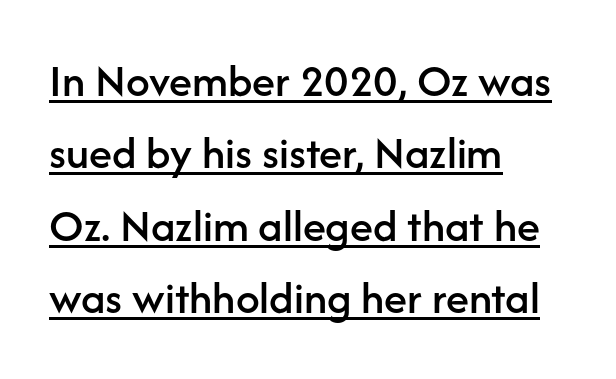
Q: Is the text italic (slanted)? A: No, it is upright.
Q: Is the typeface a serif or a sans-serif typeface? A: Sans-serif.
Q: Is the text underlined? A: Yes.
Q: How is the paragraph aligned? A: Left-aligned.
Q: Is the spacing between letters normal or unusually wide? A: Normal.
Q: Is the spacing between lines tight, normal or loose? A: Normal.
Q: Width (condensed, normal, or wide)? A: Normal.
Q: Stroke contrast? A: Low.
Q: x-height? A: Medium.
Q: Monospaced? A: No.
